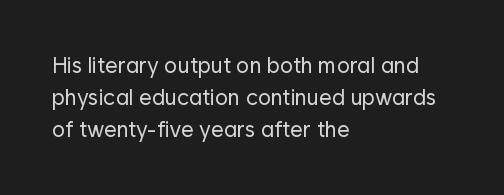
The image shows 22 px text type, upright; set left-aligned, normal line spacing (1.45x), normal letter spacing, not underlined.
